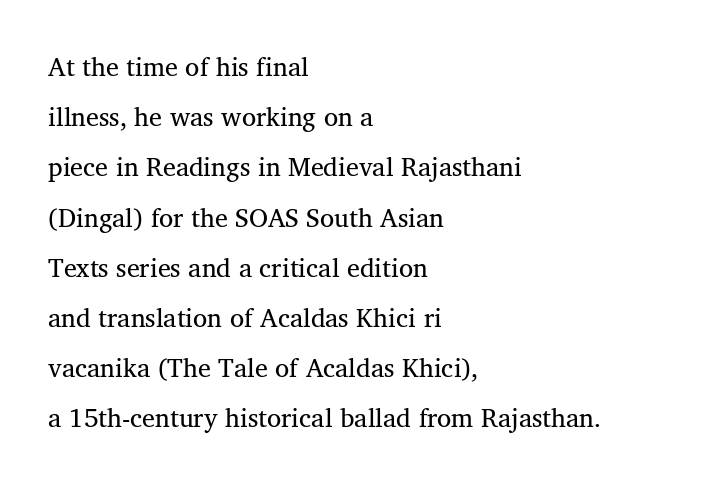
Q: Is the text bold? A: No.
Q: Is the text italic (slanted)? A: No, it is upright.
Q: Is the text underlined? A: No.
Q: How is the paragraph aligned? A: Left-aligned.
Q: Is the spacing between letters normal or unusually wide? A: Normal.
Q: Is the spacing between lines tight, normal or loose? A: Loose.
